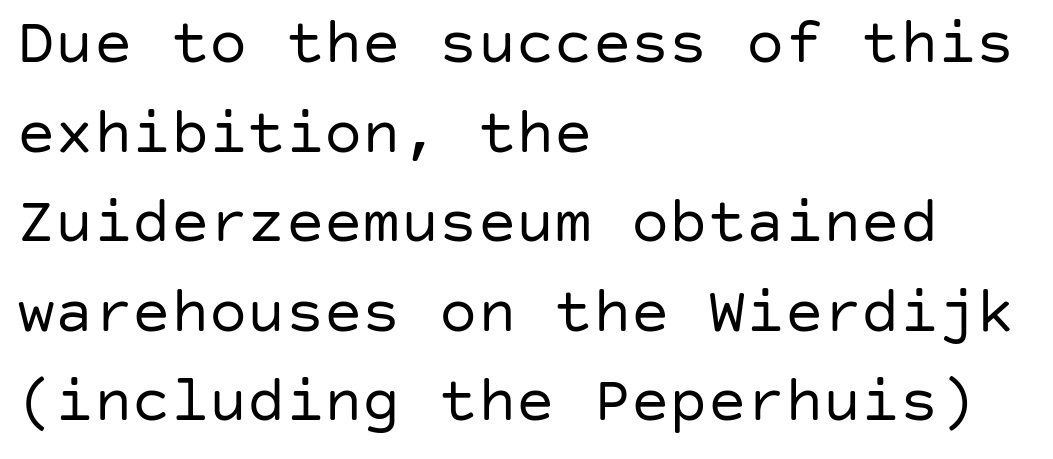
Nothing unusual about the tracking: characters are spaced as the font intends. The paragraph shown leans on its left margin. The area under the type is left untouched. The type sits square on the baseline with zero lean.
